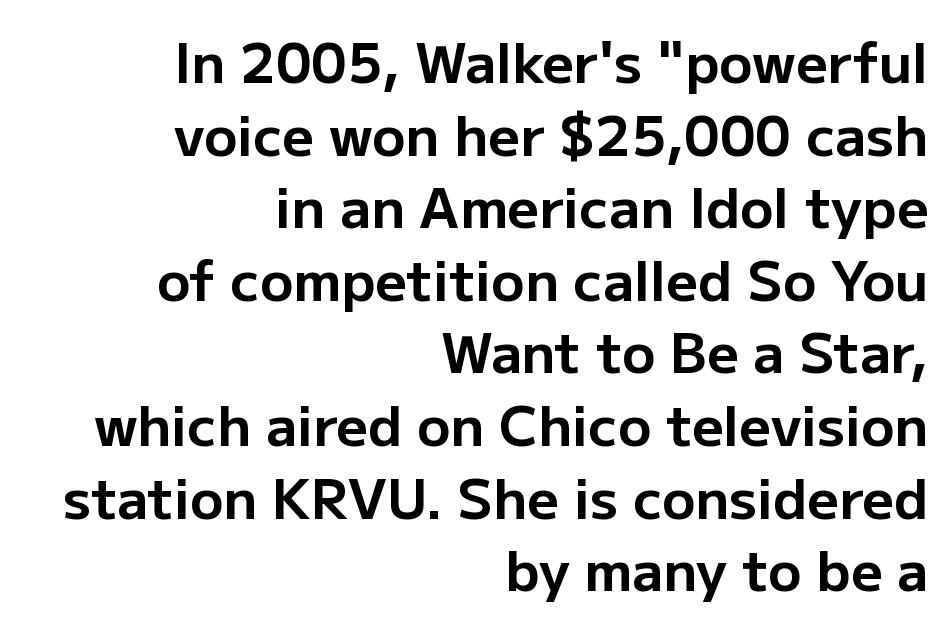
{"serif": "no", "italic": "no", "bold": "yes", "weight": "bold", "width": "normal", "stroke_contrast": "low", "x_height": "medium", "monospaced": "no", "underline": "no", "align": "right", "line_spacing": "normal", "line_spacing_ratio": 1.32, "letter_spacing": "normal", "letter_spacing_em": 0.0, "glyph_px": 55}
